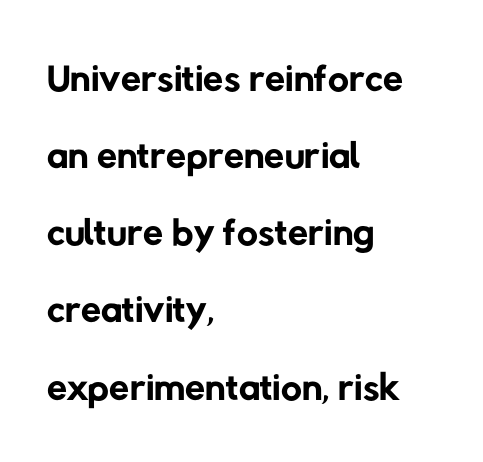
The rag falls on the right side of this text block. A normal amount of white space separates one row of letters from the next. The zone under the glyphs is completely vacant. Default kerning and tracking; the words read as compact shapes.
